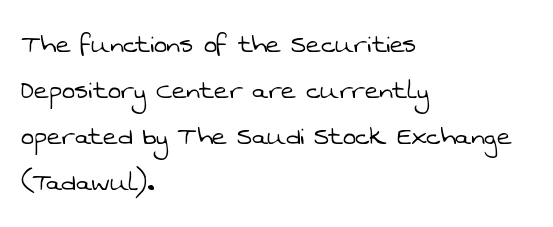
Q: Is the text bold? A: No.
Q: Is the typeface a serif or a sans-serif typeface? A: Sans-serif.
Q: Is the text underlined? A: No.
Q: How is the paragraph aligned? A: Left-aligned.
Q: Is the spacing between letters normal or unusually wide? A: Normal.
Q: Is the spacing between lines tight, normal or loose? A: Normal.
Q: Width (condensed, normal, or wide)? A: Normal.
Q: Stroke contrast? A: Low.
Q: x-height? A: Medium.
Q: Monospaced? A: No.
